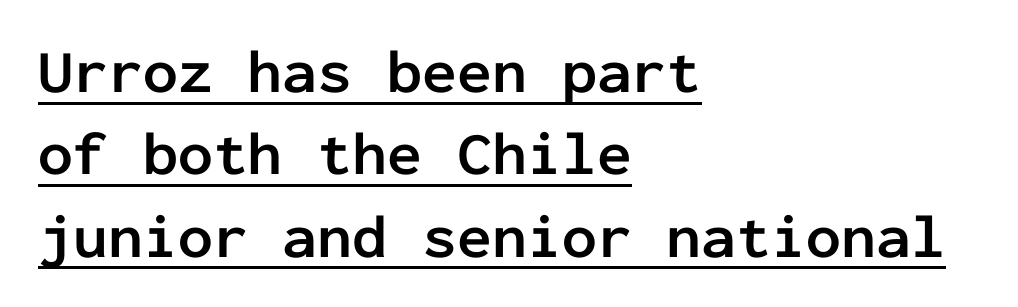
Each new line begins a customary step beneath the previous one. A typesetter would mark this as roman, not italic. The type family on display is of the sans-serif kind. Each letter, wide or thin by design, is forced into the same width here.
